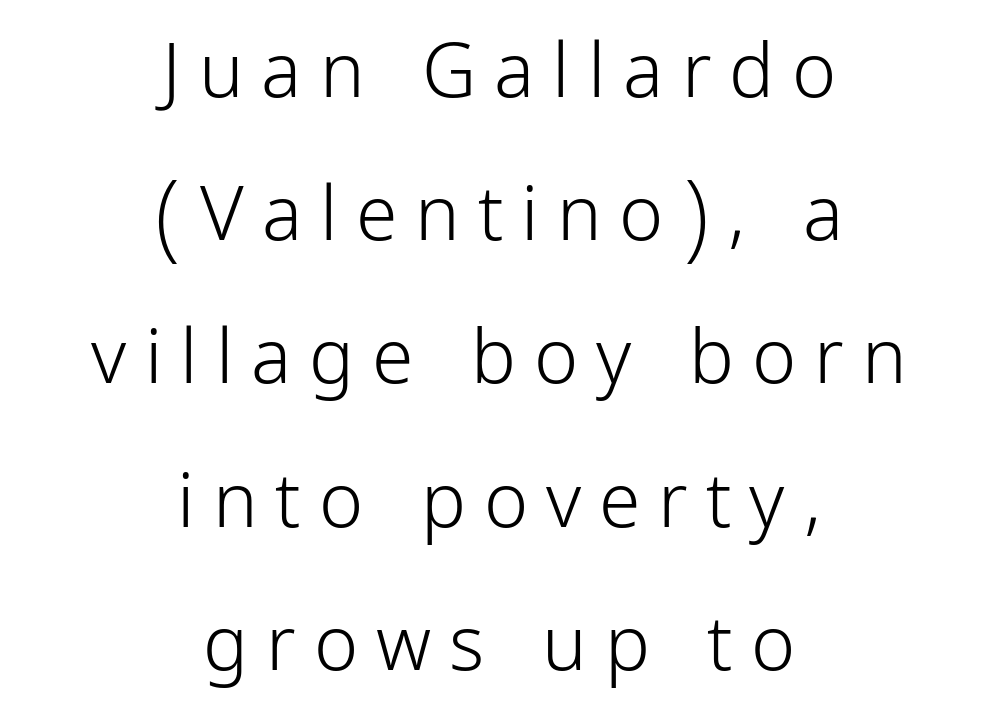
Q: Is the text bold? A: No.
Q: Is the text italic (slanted)? A: No, it is upright.
Q: Is the typeface a serif or a sans-serif typeface? A: Sans-serif.
Q: Is the text underlined? A: No.
Q: How is the paragraph aligned? A: Centered.
Q: Is the spacing between letters normal or unusually wide? A: Unusually wide.
Q: Is the spacing between lines tight, normal or loose? A: Loose.
Q: Width (condensed, normal, or wide)? A: Condensed.
Q: Stroke contrast? A: Low.
Q: x-height? A: Medium.
Q: Monospaced? A: No.
